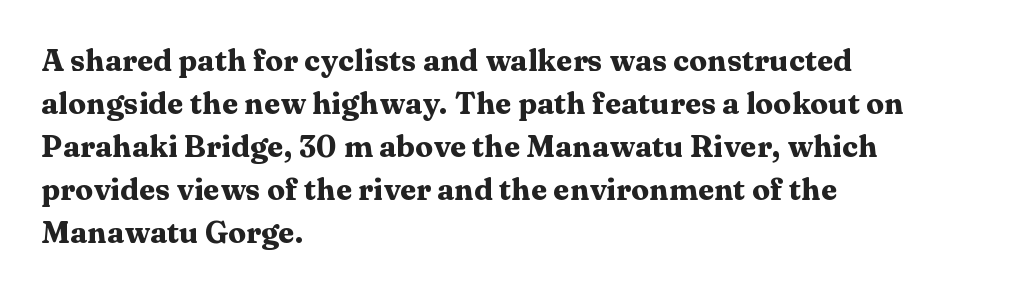
The image shows 30 px heavy, wide serif type, upright; set left-aligned, normal line spacing (1.43x), normal letter spacing, not underlined; medium stroke contrast and a medium x-height.
